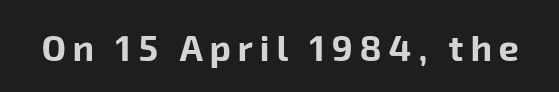
The image shows 36 px bold sans-serif type; set not underlined; low stroke contrast and a medium x-height.
